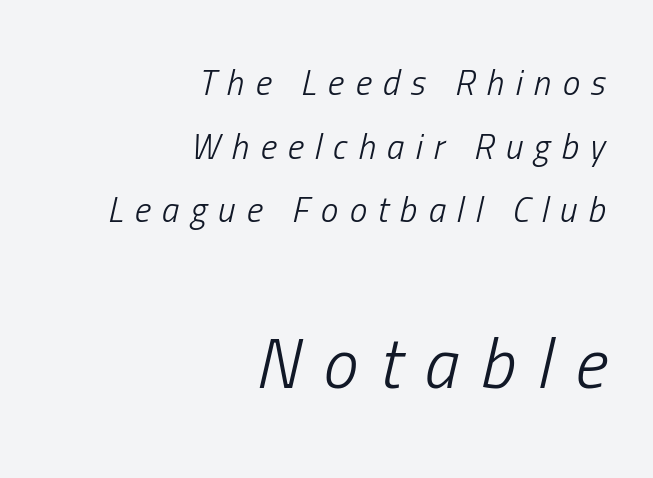
{"italic": "yes", "lean": "right", "slant_degrees": 13, "bold": "no", "weight": "light", "width": "condensed", "stroke_contrast": "low", "x_height": "medium", "monospaced": "no", "underline": "no", "align": "right", "line_spacing_ratio": 1.82, "letter_spacing": "wide", "letter_spacing_em": 0.32, "larger_block": "second", "size_ratio": 2.0, "glyph_px": 70}
